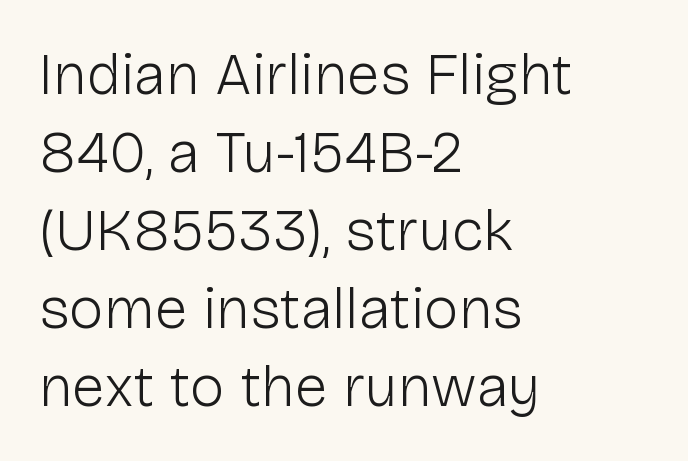
Q: Is the text bold? A: No.
Q: Is the text italic (slanted)? A: No, it is upright.
Q: Is the typeface a serif or a sans-serif typeface? A: Sans-serif.
Q: Is the text underlined? A: No.
Q: How is the paragraph aligned? A: Left-aligned.
Q: Is the spacing between letters normal or unusually wide? A: Normal.
Q: Is the spacing between lines tight, normal or loose? A: Normal.
Q: Width (condensed, normal, or wide)? A: Normal.
Q: Stroke contrast? A: Low.
Q: x-height? A: Medium.
Q: Monospaced? A: No.
